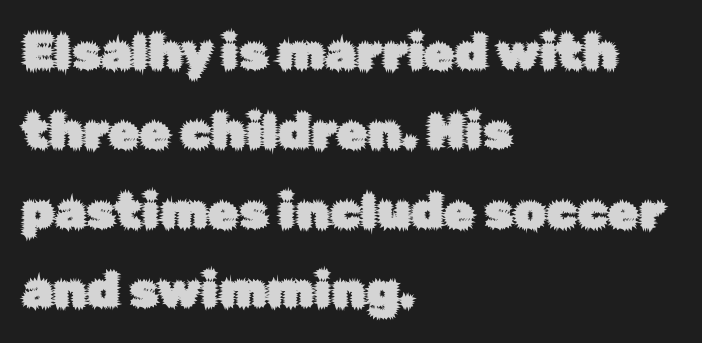
{"serif": "no", "italic": "no", "width": "normal", "stroke_contrast": "low", "x_height": "medium", "monospaced": "no", "underline": "no", "align": "left", "line_spacing": "normal", "line_spacing_ratio": 1.59, "letter_spacing": "normal", "letter_spacing_em": 0.0, "glyph_px": 50}
